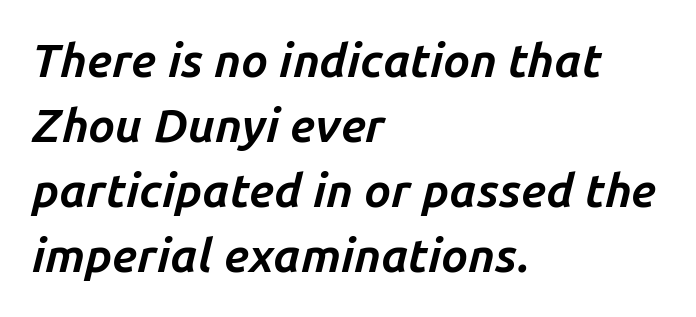
The image shows 47 px bold type, italic (leaning right); set left-aligned, normal line spacing (1.38x), normal letter spacing, not underlined; low stroke contrast and a medium x-height.
